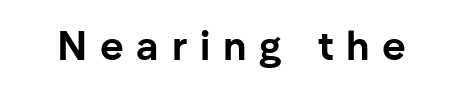
The image shows 41 px bold sans-serif type, upright; set unusually wide letter spacing (+0.31 em), not underlined; low stroke contrast and a medium x-height.
